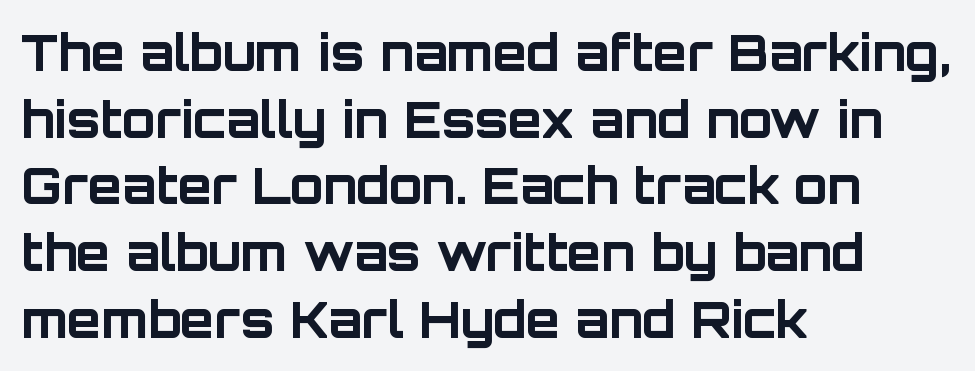
{"serif": "no", "italic": "no", "bold": "yes", "weight": "bold", "width": "normal", "stroke_contrast": "low", "x_height": "large", "monospaced": "no", "underline": "no", "align": "left", "line_spacing": "normal", "line_spacing_ratio": 1.36, "letter_spacing": "normal", "letter_spacing_em": 0.0, "glyph_px": 49}
